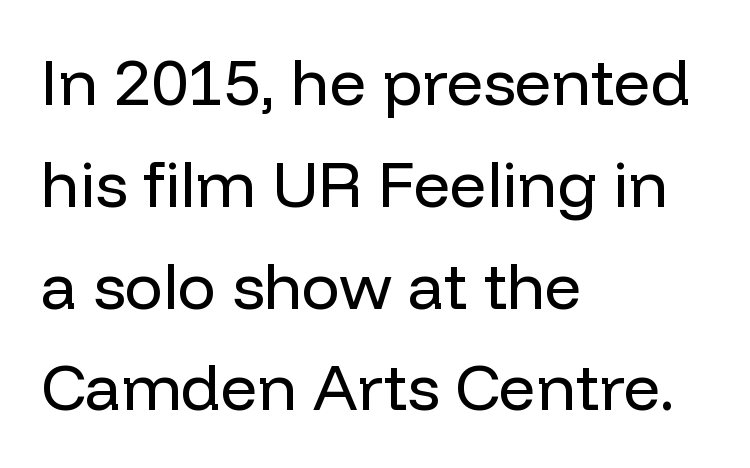
Proportional: the letters do not fall into vertical columns. If you drew a line through each stem, it would be perfectly vertical. Regular leading. The font sits on the lighter half of the weight spectrum, regular included.
